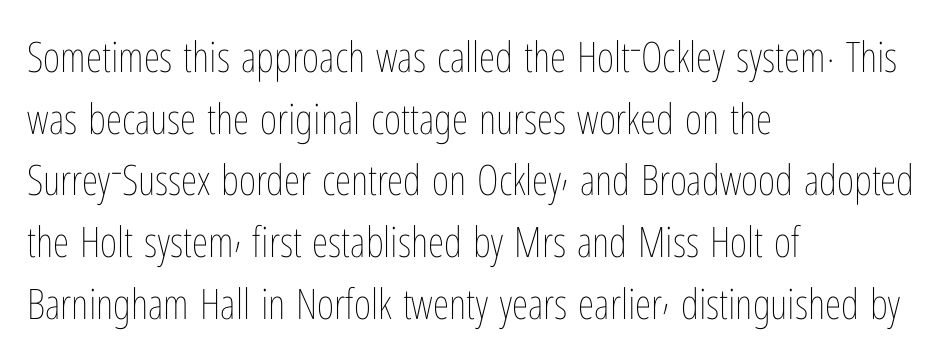
Typeset ragged right — the left edge is the straight one. The characters are drawn with everyday or finer stroke widths. Words float on clear page, feet unadorned. Whoever set this chose a conventional vertical rhythm. A typesetter would mark this as roman, not italic.
